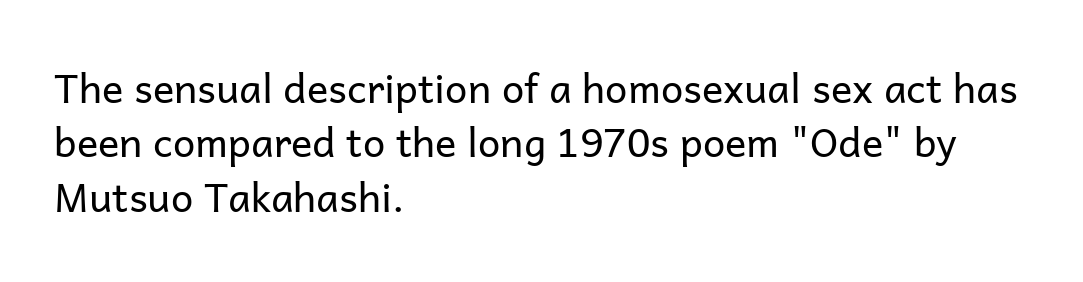
{"serif": "no", "italic": "no", "bold": "no", "weight": "regular", "width": "normal", "stroke_contrast": "low", "x_height": "medium", "monospaced": "no", "underline": "no", "align": "left", "line_spacing": "normal", "line_spacing_ratio": 1.36, "letter_spacing": "normal", "letter_spacing_em": 0.0, "glyph_px": 40}
